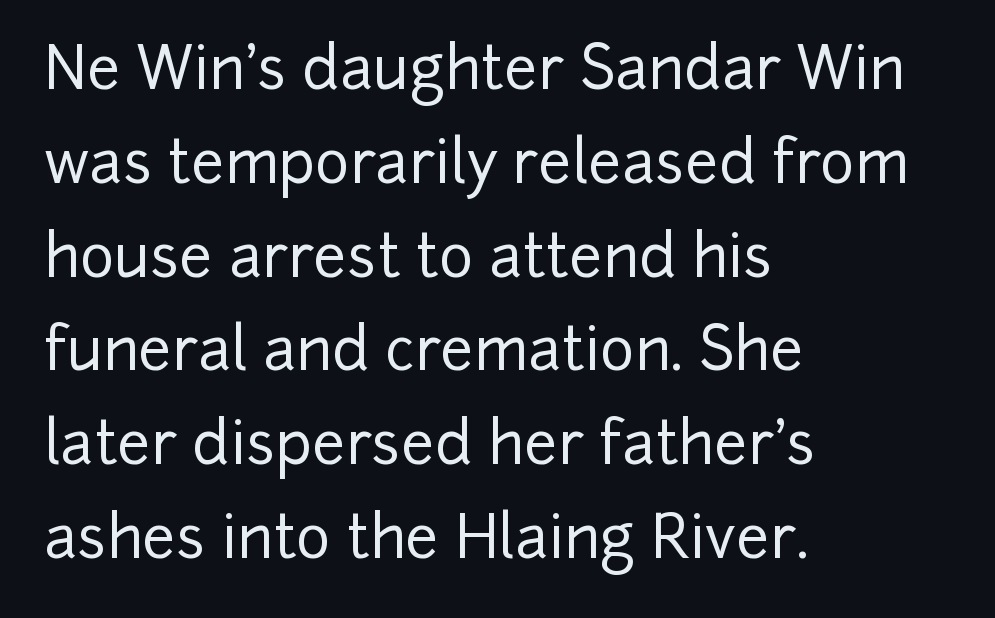
Q: Is the text italic (slanted)? A: No, it is upright.
Q: Is the typeface a serif or a sans-serif typeface? A: Sans-serif.
Q: Is the text underlined? A: No.
Q: How is the paragraph aligned? A: Left-aligned.
Q: Is the spacing between letters normal or unusually wide? A: Normal.
Q: Is the spacing between lines tight, normal or loose? A: Normal.
Q: Width (condensed, normal, or wide)? A: Normal.
Q: Stroke contrast? A: Low.
Q: x-height? A: Medium.
Q: Monospaced? A: No.
